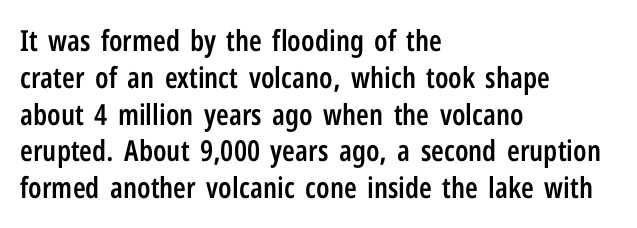
Stroke terminals: plain, sans-serif. Rule under the text: the space is simply empty. Stroke thickness is moderately raised; the sample reads as semibold. Is this a fixed-width face? No — the glyphs have proportional, varying widths.
